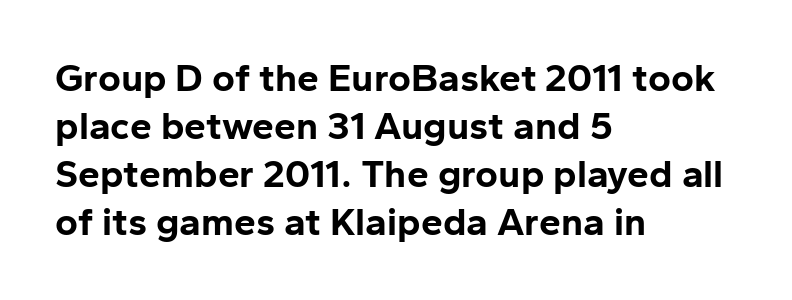
Q: Is the text bold? A: Yes.
Q: Is the text italic (slanted)? A: No, it is upright.
Q: Is the typeface a serif or a sans-serif typeface? A: Sans-serif.
Q: Is the text underlined? A: No.
Q: How is the paragraph aligned? A: Left-aligned.
Q: Is the spacing between letters normal or unusually wide? A: Normal.
Q: Width (condensed, normal, or wide)? A: Normal.
Q: Stroke contrast? A: Low.
Q: x-height? A: Medium.
Q: Monospaced? A: No.
